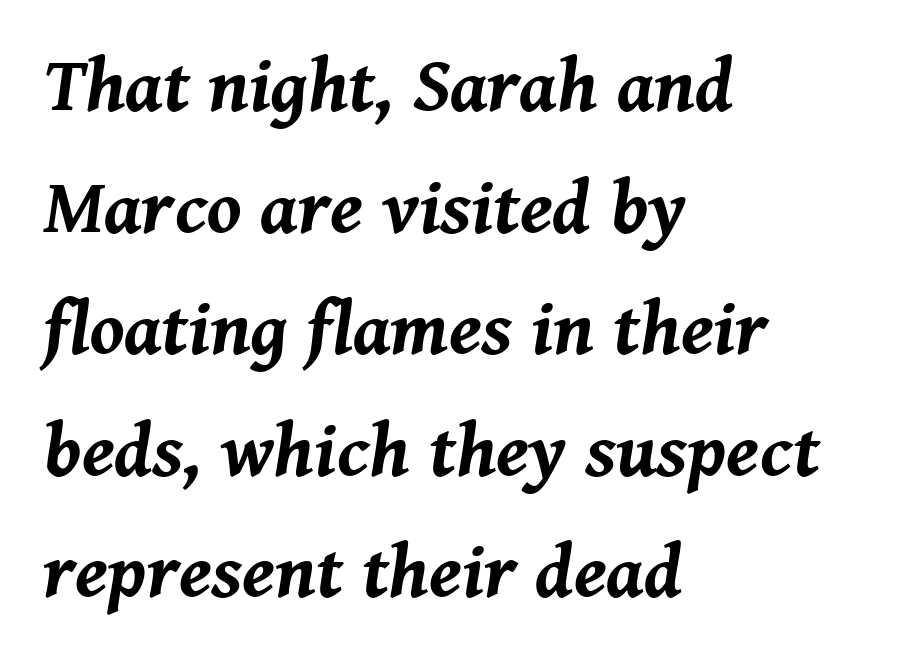
{"italic": "yes", "lean": "right", "slant_degrees": 8, "bold": "yes", "weight": "bold", "width": "normal", "stroke_contrast": "medium", "x_height": "medium", "monospaced": "no", "underline": "no", "align": "left", "line_spacing": "normal", "line_spacing_ratio": 1.6, "letter_spacing": "normal", "letter_spacing_em": 0.0, "glyph_px": 76}
